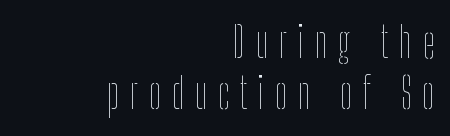
The image shows 42 px thin, condensed type, upright; set right-aligned, line spacing 1.22x, unusually wide letter spacing (+0.26 em), not underlined; low stroke contrast and a medium x-height.
